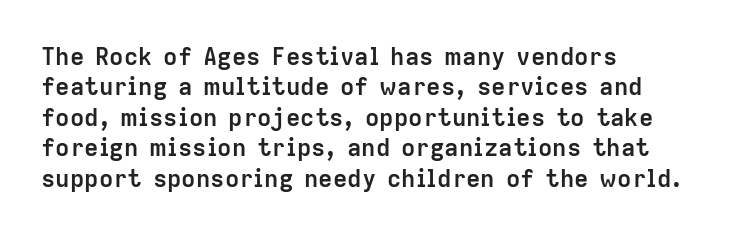
{"italic": "no", "bold": "yes", "underline": "no", "align": "left", "line_spacing": "normal", "line_spacing_ratio": 1.27, "letter_spacing": "normal", "letter_spacing_em": 0.0, "glyph_px": 24}
